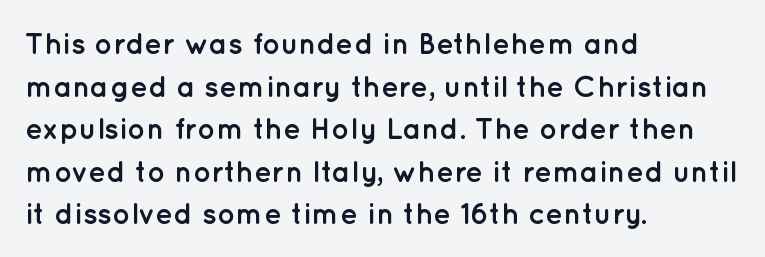
Q: Is the text bold? A: Yes.
Q: Is the text italic (slanted)? A: No, it is upright.
Q: Is the typeface a serif or a sans-serif typeface? A: Sans-serif.
Q: Is the text underlined? A: No.
Q: How is the paragraph aligned? A: Left-aligned.
Q: Is the spacing between letters normal or unusually wide? A: Normal.
Q: Is the spacing between lines tight, normal or loose? A: Normal.
Q: Width (condensed, normal, or wide)? A: Normal.
Q: Stroke contrast? A: Low.
Q: x-height? A: Medium.
Q: Monospaced? A: No.
